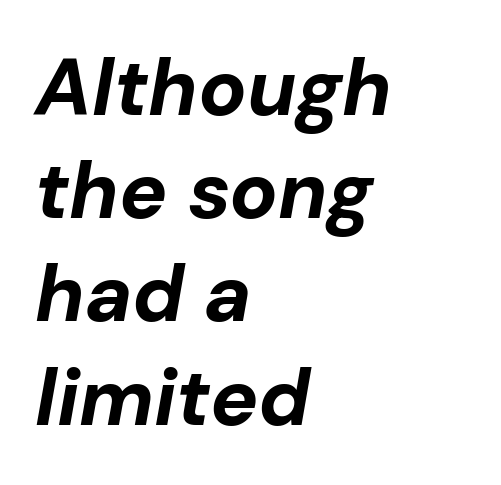
{"italic": "yes", "lean": "right", "slant_degrees": 10, "bold": "yes", "weight": "bold", "width": "normal", "stroke_contrast": "low", "x_height": "medium", "monospaced": "no", "underline": "no", "align": "left", "line_spacing": "normal", "line_spacing_ratio": 1.29, "letter_spacing": "normal", "letter_spacing_em": 0.0, "glyph_px": 80}
